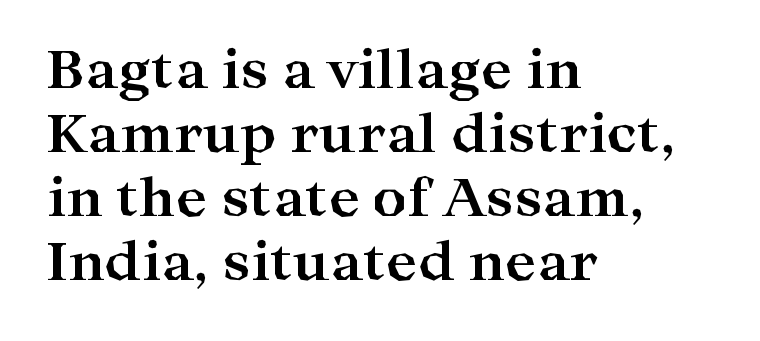
Q: Is the text bold? A: Yes.
Q: Is the text italic (slanted)? A: No, it is upright.
Q: Is the typeface a serif or a sans-serif typeface? A: Serif.
Q: Is the text underlined? A: No.
Q: How is the paragraph aligned? A: Left-aligned.
Q: Is the spacing between letters normal or unusually wide? A: Normal.
Q: Width (condensed, normal, or wide)? A: Wide.
Q: Stroke contrast? A: High.
Q: x-height? A: Medium.
Q: Monospaced? A: No.
